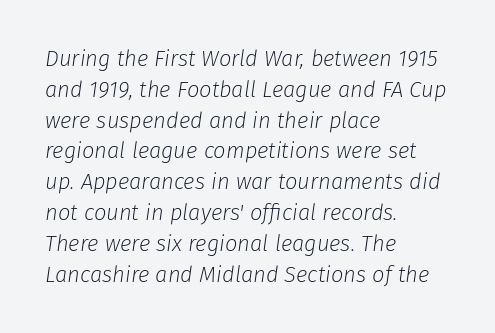
{"italic": "yes", "lean": "right", "slant_degrees": 8, "bold": "no", "underline": "no", "align": "left", "line_spacing": "normal", "line_spacing_ratio": 1.4, "letter_spacing": "normal", "letter_spacing_em": 0.0, "glyph_px": 22}
